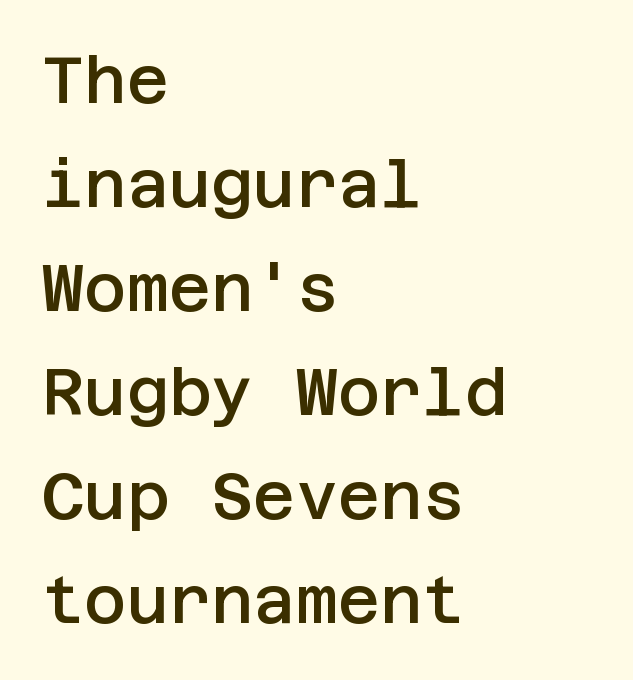
Q: Is the text bold? A: Semi-bold.
Q: Is the text italic (slanted)? A: No, it is upright.
Q: Is the typeface a serif or a sans-serif typeface? A: Sans-serif.
Q: Is the text underlined? A: No.
Q: How is the paragraph aligned? A: Left-aligned.
Q: Is the spacing between letters normal or unusually wide? A: Normal.
Q: Is the spacing between lines tight, normal or loose? A: Normal.
Q: Width (condensed, normal, or wide)? A: Normal.
Q: Stroke contrast? A: Low.
Q: x-height? A: Large.
